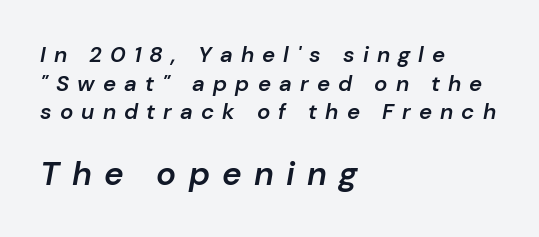
Caption: semibold face, moderately heavy strokes. These lines sit exactly where default settings would place them. Posture: slanted. Words float on clear page, feet unadorned. The more generous point size was reserved for the lower chunk. Proportional: the letters do not fall into vertical columns.
